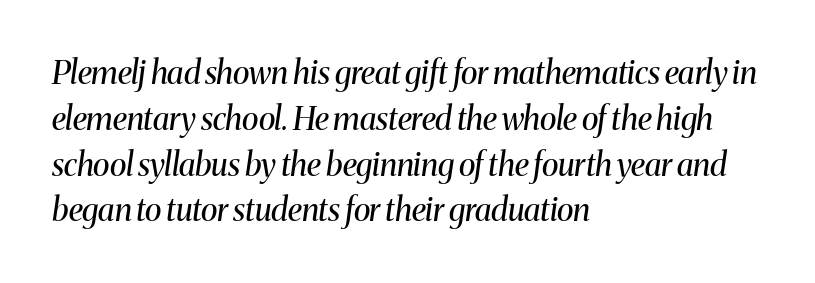
Q: Is the text bold? A: No.
Q: Is the text italic (slanted)? A: Yes, it leans right by about 8 degrees.
Q: Is the typeface a serif or a sans-serif typeface? A: Serif.
Q: Is the text underlined? A: No.
Q: How is the paragraph aligned? A: Left-aligned.
Q: Is the spacing between letters normal or unusually wide? A: Normal.
Q: Is the spacing between lines tight, normal or loose? A: Normal.
Q: Width (condensed, normal, or wide)? A: Normal.
Q: Stroke contrast? A: Medium.
Q: x-height? A: Medium.
Q: Monospaced? A: No.
